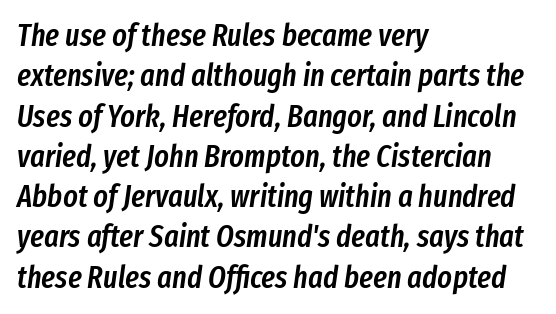
{"italic": "yes", "lean": "right", "slant_degrees": 8, "bold": "semi", "weight": "semibold", "width": "condensed", "stroke_contrast": "low", "x_height": "medium", "monospaced": "no", "underline": "no", "align": "left", "line_spacing": "normal", "line_spacing_ratio": 1.3, "letter_spacing": "normal", "letter_spacing_em": 0.0, "glyph_px": 31}
